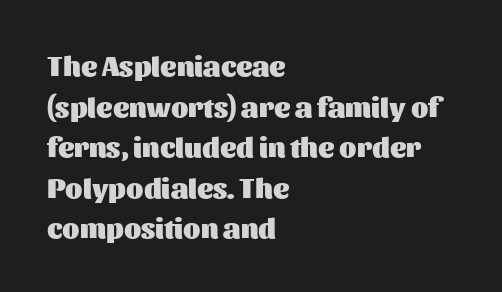
The image shows 28 px heavy sans-serif type, upright; set left-aligned, normal line spacing (1.45x), normal letter spacing, not underlined; medium stroke contrast and a medium x-height.
